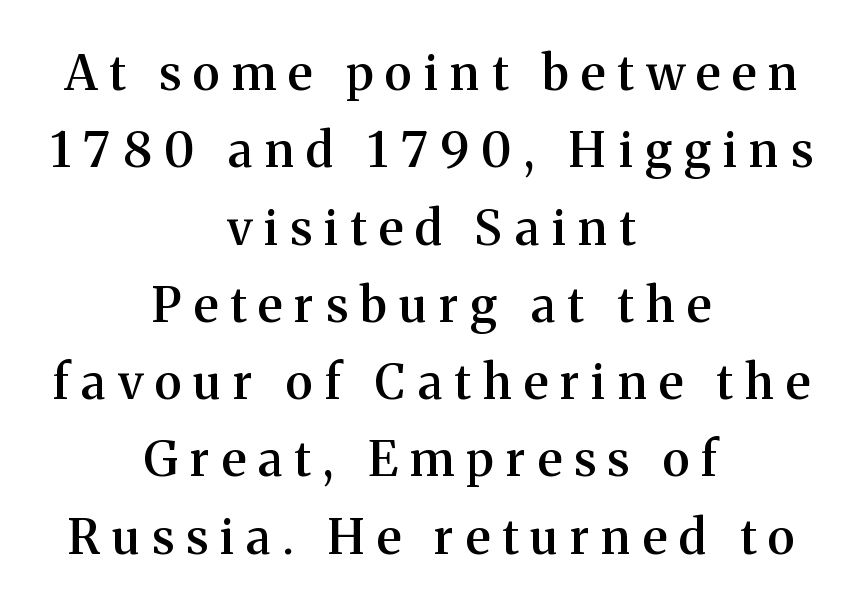
Spacing verdict: proportional, widths tailored to each character. I'd call this a serif setting — the letters wear small feet. Firm but not heavy-handed strokes: this text is semibold. The lines are quadded center.
